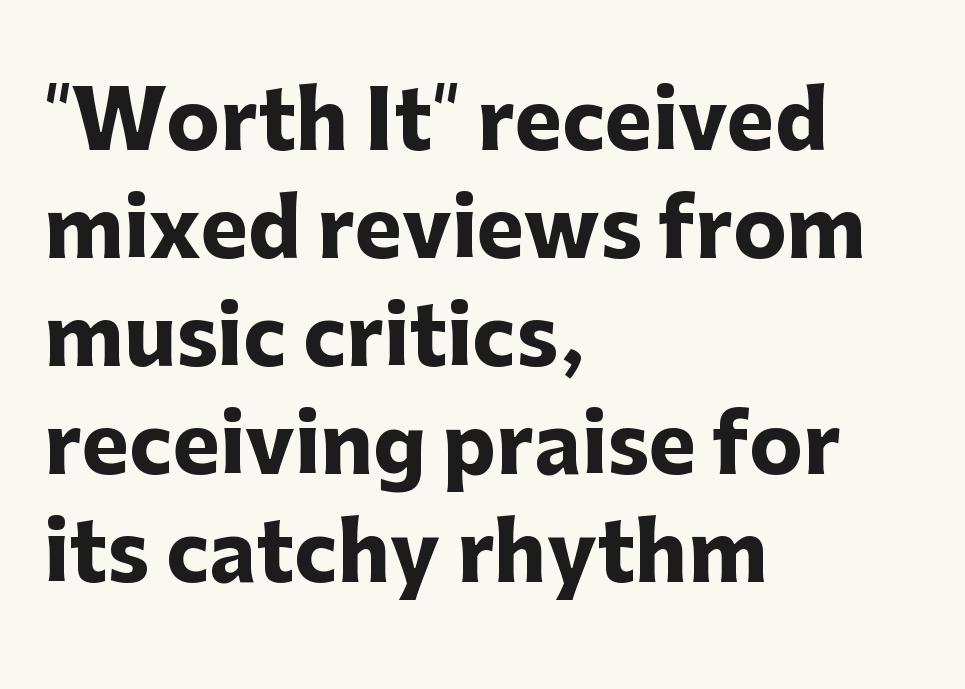
{"serif": "no", "italic": "no", "bold": "yes", "weight": "heavy", "width": "normal", "stroke_contrast": "low", "x_height": "medium", "monospaced": "no", "underline": "no", "align": "left", "line_spacing": "normal", "line_spacing_ratio": 1.35, "letter_spacing": "normal", "letter_spacing_em": 0.0, "glyph_px": 80}
